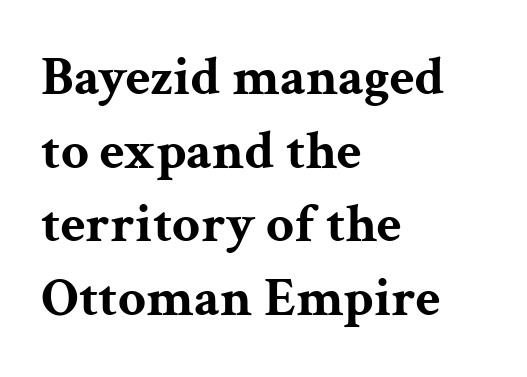
The rendering anchors every line to the left-hand side. Looks like regular typesetting: each glyph gets only the width it needs. A typesetter would mark this as roman, not italic. The text was rendered using a seriffed face with decorative stroke endings.
